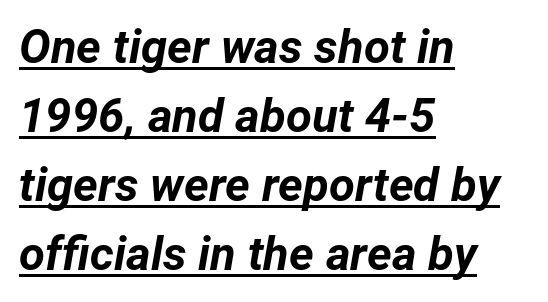
The image shows 47 px bold type, italic (leaning right); set left-aligned, normal line spacing (1.47x), normal letter spacing, underlined; low stroke contrast and a medium x-height.
